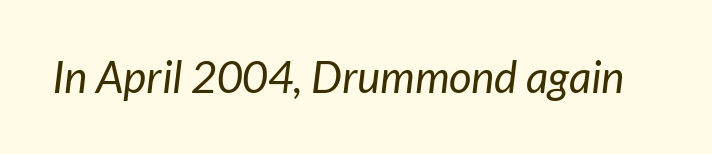
Serifs: no, the terminals of the letterforms are clean. A typesetter would call this proportional, since set widths differ per character. The strip under each line holds only bare page. Stem width sits at or under what a default text font uses.
